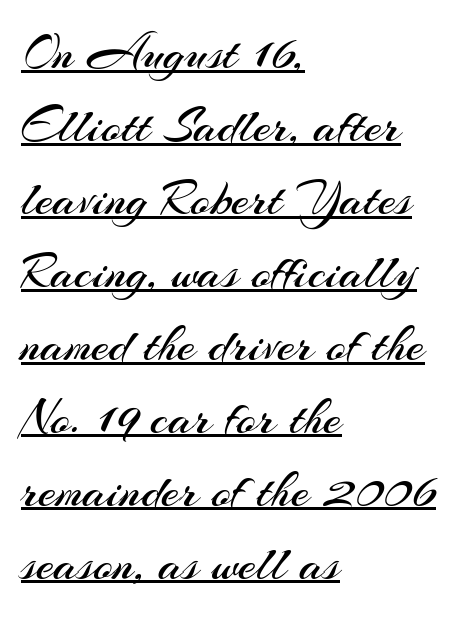
The typeface has the unassuming heft of standard copy or less. Is there an underline? Yes — a line sits under the letters. In terms of leading, this rendering sits right in the middle. Line starts are locked; line ends wander. The gaps between neighbouring characters are ordinary and unremarkable.
